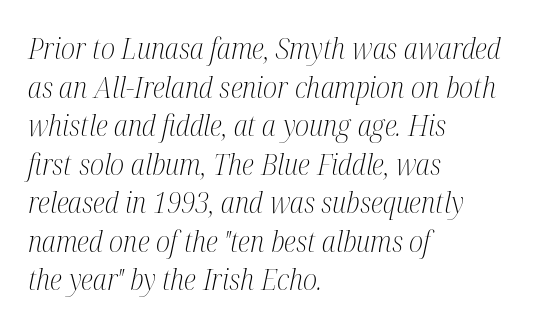
{"serif": "yes", "italic": "yes", "lean": "right", "slant_degrees": 12, "bold": "no", "weight": "light", "width": "condensed", "stroke_contrast": "medium", "x_height": "medium", "monospaced": "no", "underline": "no", "align": "left", "line_spacing": "normal", "line_spacing_ratio": 1.33, "letter_spacing": "normal", "letter_spacing_em": 0.0, "glyph_px": 29}
